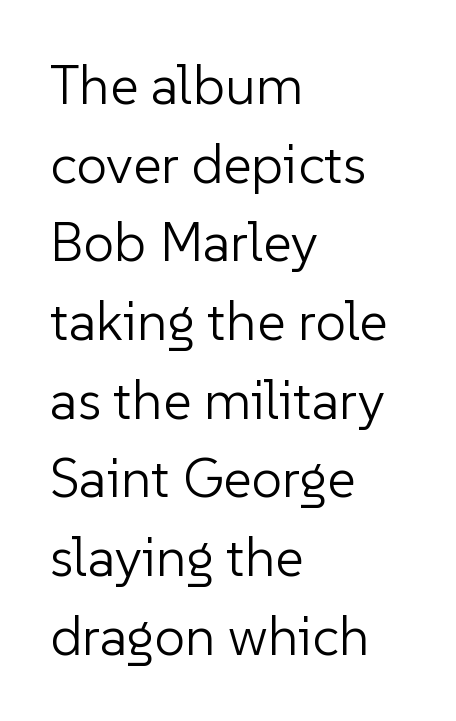
The image shows 55 px light sans-serif type, upright; set left-aligned, normal line spacing (1.43x), normal letter spacing, not underlined; low stroke contrast and a medium x-height.
